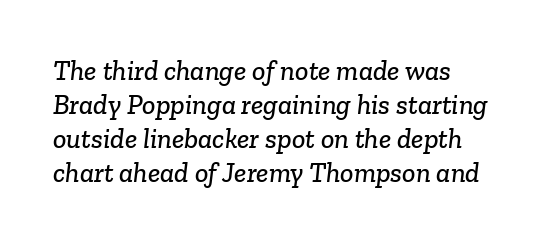
The face used here is seriffed, in the tradition of book romans. You could call the tracking neutral — neither tight nor loose. Words float on clear page, feet unadorned. Think of a printed novel: that variable character pitch is what you see here.
